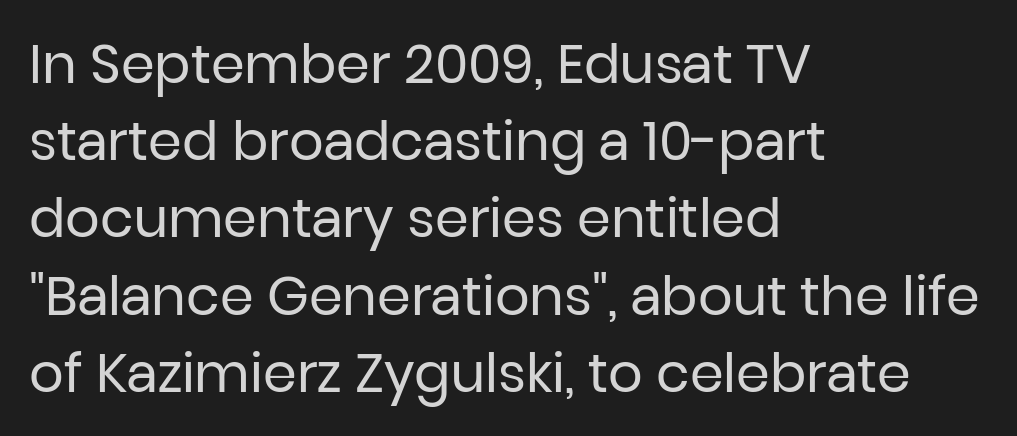
Left-aligned paragraph, ragged on the right. Nothing heavy about these letters — not bold at all. The designer left line spacing at the default. You could not count columns in this text — the font is proportionally spaced.
